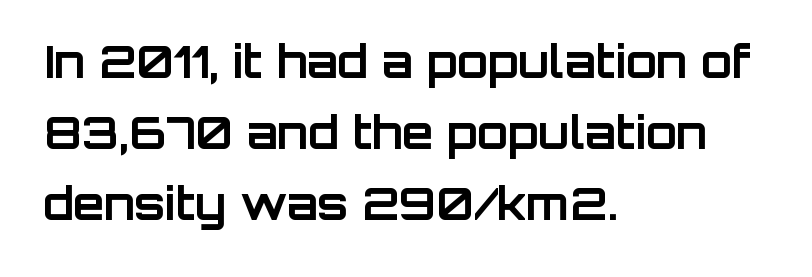
Honestly, the letter spacing is just normal — you wouldn't notice it. I'd call this a sans setting — the letters go barefoot. The axis of the letterforms is exactly vertical. The sample has been set heavy, in full bold. The block of text has a typical density, with ordinary space between rows.
